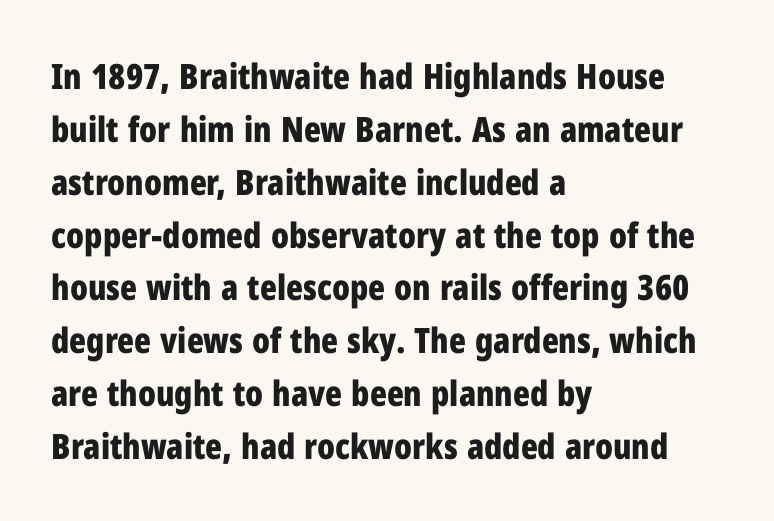
The image shows 35 px bold, condensed sans-serif type, upright; set left-aligned, normal line spacing (1.51x), normal letter spacing, not underlined; low stroke contrast and a medium x-height.
